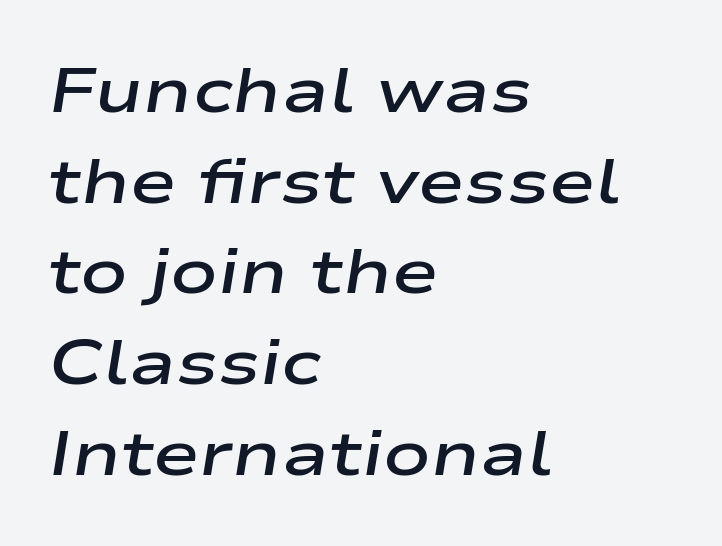
{"italic": "yes", "lean": "right", "slant_degrees": 9, "bold": "semi", "weight": "semibold", "width": "wide", "stroke_contrast": "low", "x_height": "medium", "monospaced": "no", "underline": "no", "align": "left", "line_spacing": "normal", "line_spacing_ratio": 1.44, "letter_spacing": "normal", "letter_spacing_em": 0.0, "glyph_px": 63}
